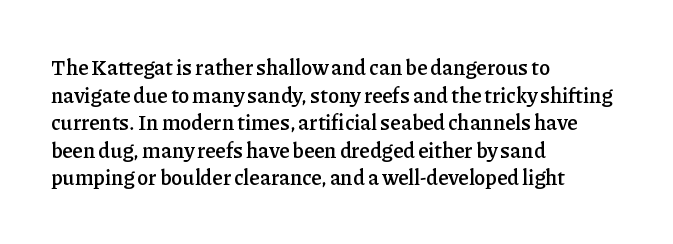
The image shows 21 px text type, upright; set left-aligned, normal line spacing (1.31x), normal letter spacing, not underlined.
